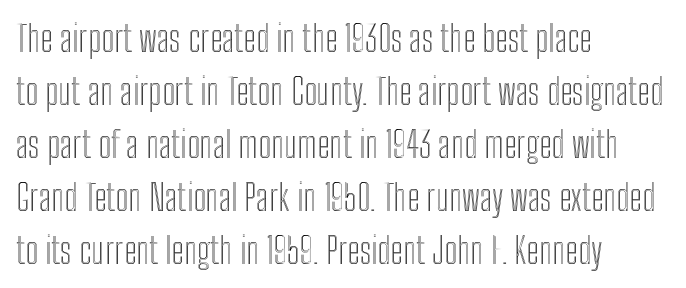
{"italic": "no", "width": "condensed", "x_height": "medium", "monospaced": "no", "underline": "no", "align": "left", "line_spacing": "normal", "line_spacing_ratio": 1.47, "letter_spacing": "normal", "letter_spacing_em": 0.0, "glyph_px": 36}
